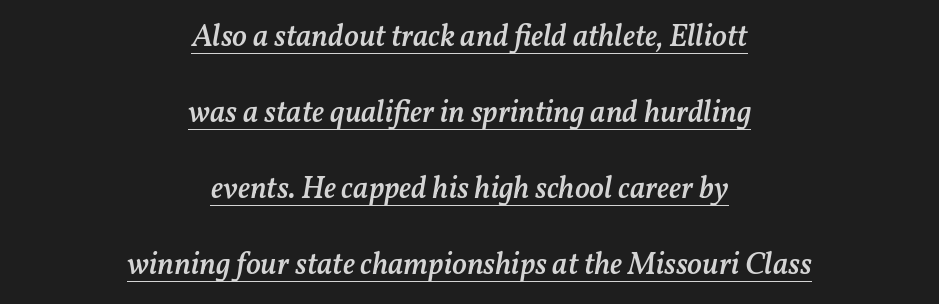
Would a proofreader flag this as italicized? Yes. The lettering is marked with a stroke running underneath it. If you folded the block vertically in half, each line would mirror itself in length. The strokes are fattened partway — semibold, not bold.
